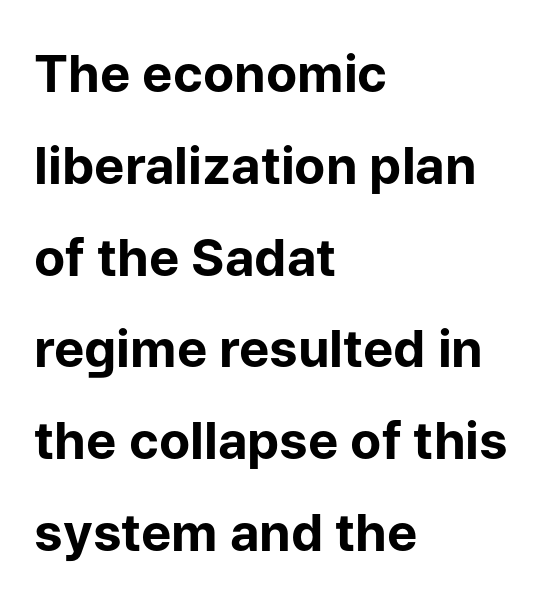
Q: Is the text bold? A: Yes.
Q: Is the text italic (slanted)? A: No, it is upright.
Q: Is the typeface a serif or a sans-serif typeface? A: Sans-serif.
Q: Is the text underlined? A: No.
Q: How is the paragraph aligned? A: Left-aligned.
Q: Is the spacing between letters normal or unusually wide? A: Normal.
Q: Width (condensed, normal, or wide)? A: Normal.
Q: Stroke contrast? A: Low.
Q: x-height? A: Medium.
Q: Monospaced? A: No.
